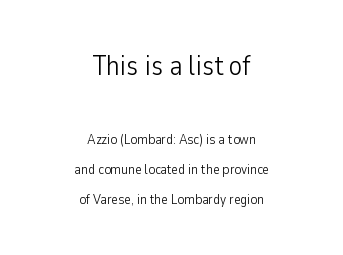
The image shows 28 px light, condensed sans-serif type, upright; set centered, loose line spacing (2.15x), normal letter spacing, not underlined; the first (top) block is 2.0x larger; low stroke contrast and a medium x-height.
